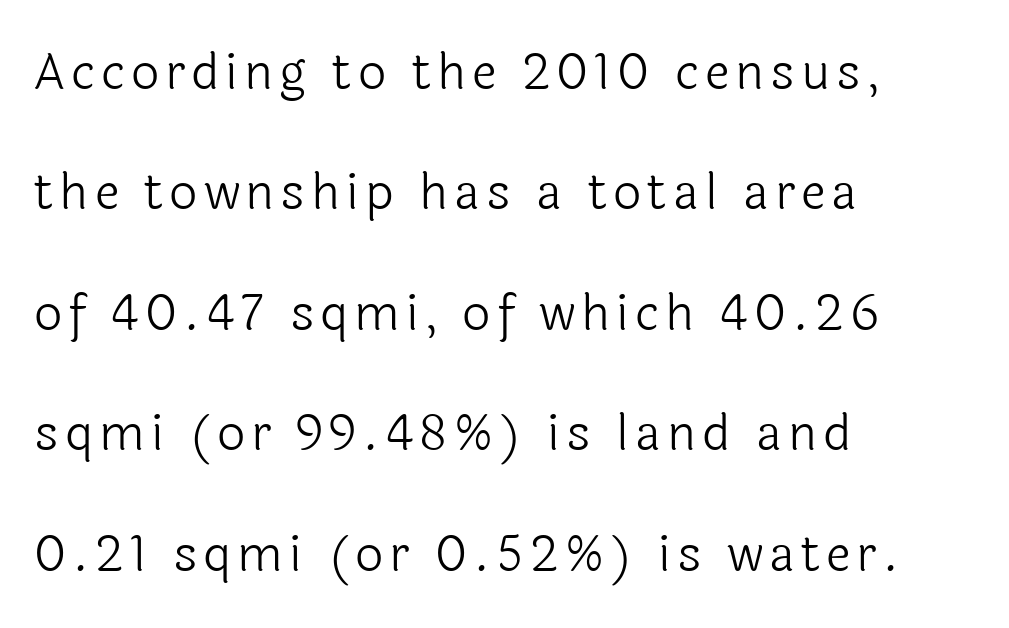
Do the characters align in a grid? No, the font is proportional. Classification — sans serif. It's the straight-up-and-down kind of type. The weight tops out at a normal text grade. A great deal of white space separates one row of letters from the next. The baseline area is clear.
